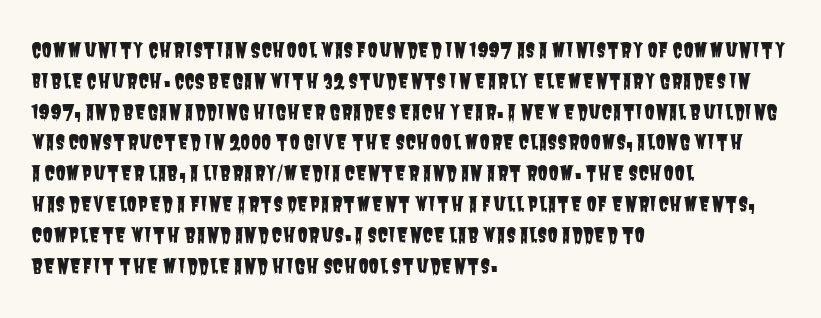
Q: Is the text underlined? A: No.
Q: How is the paragraph aligned? A: Left-aligned.
Q: Is the spacing between letters normal or unusually wide? A: Normal.
Q: Is the spacing between lines tight, normal or loose? A: Normal.
